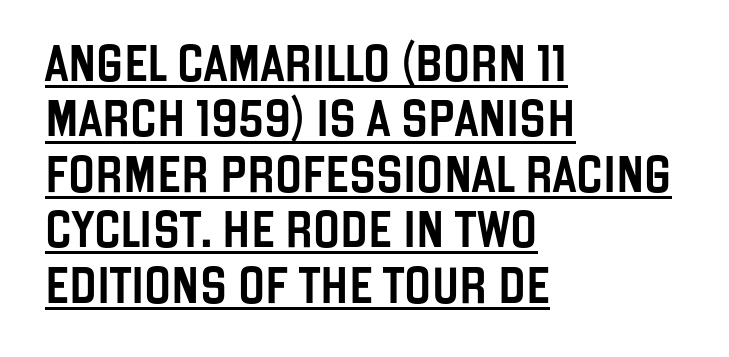
{"serif": "no", "italic": "no", "width": "condensed", "stroke_contrast": "low", "x_height": "large", "monospaced": "no", "underline": "yes", "align": "left", "line_spacing": "normal", "line_spacing_ratio": 1.54, "letter_spacing": "normal", "letter_spacing_em": 0.0, "glyph_px": 36}
